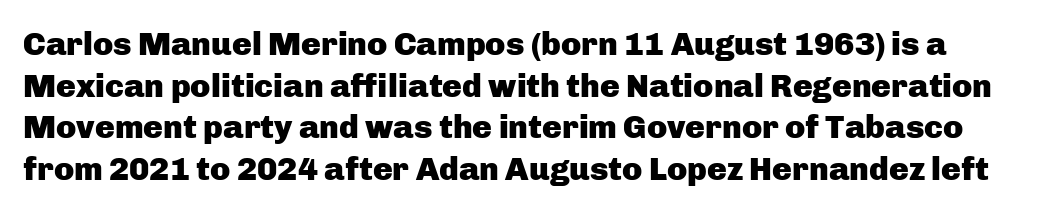
{"serif": "no", "italic": "no", "bold": "yes", "weight": "heavy", "width": "normal", "stroke_contrast": "low", "x_height": "medium", "monospaced": "no", "underline": "no", "line_spacing": "normal", "line_spacing_ratio": 1.26, "letter_spacing": "normal", "letter_spacing_em": 0.0, "glyph_px": 33}
